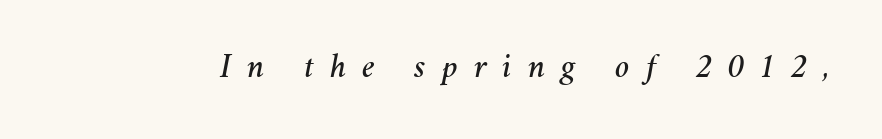
The image shows 34 px text type, italic (leaning right); set unusually wide letter spacing (+0.47 em), not underlined; medium stroke contrast and a medium x-height.
